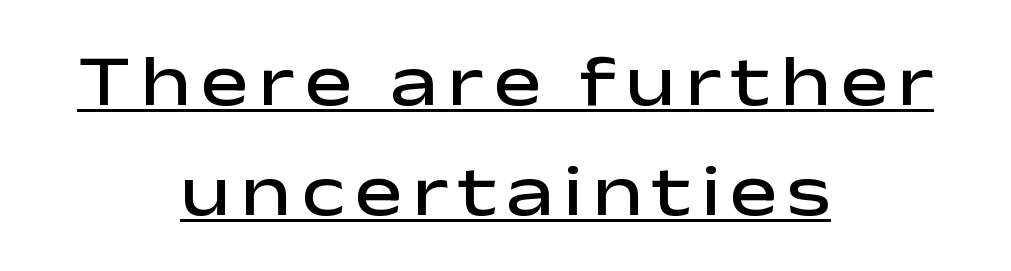
I'd call this a sans setting — the letters go barefoot. The passage shown is typed in a proportional face where columns would drift. The typesetting leans somewhat heavy: a semibold. Every stem runs plumb, perpendicular to the baseline. Teacher's note: observe the equal gaps on both sides — that is centered alignment.
